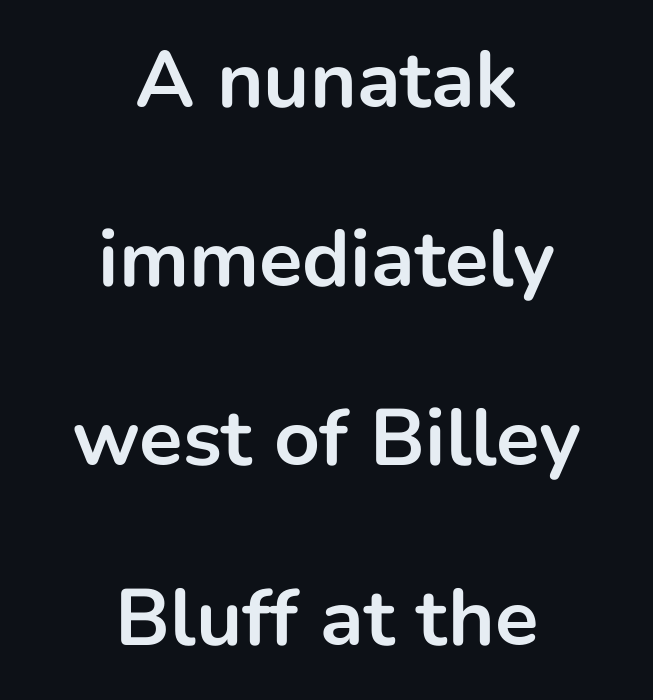
{"serif": "no", "italic": "no", "bold": "yes", "weight": "bold", "width": "normal", "stroke_contrast": "low", "x_height": "medium", "monospaced": "no", "underline": "no", "align": "center", "line_spacing": "loose", "line_spacing_ratio": 2.24, "letter_spacing": "normal", "letter_spacing_em": 0.0, "glyph_px": 80}
